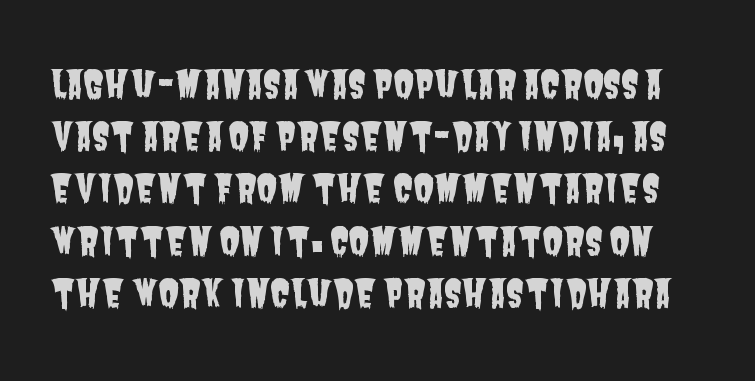
The image shows 37 px condensed sans-serif type; set normal line spacing (1.41x), normal letter spacing, not underlined; low stroke contrast and a large x-height.
